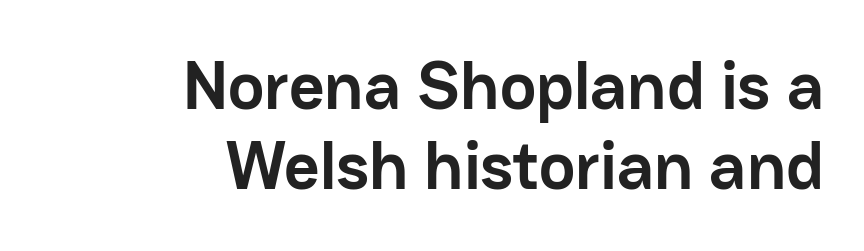
The passage shown is typed in a proportional face where columns would drift. Compared with a flush-left layout, this one pins lines to the opposite, right side. Rule under the text: the space is simply empty. A roman cut, with each character standing at attention. Short note: letters normally spaced. The typesetting leans heavy: a genuine bold.
